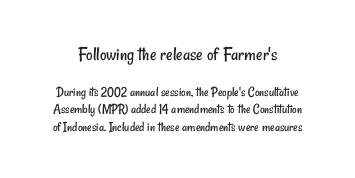
Q: Is the text bold? A: No.
Q: Is the text underlined? A: No.
Q: Is the spacing between letters normal or unusually wide? A: Normal.
Q: Is the spacing between lines tight, normal or loose? A: Normal.
Q: Which block of text is set in a larger size, the first (top) or the second (bottom)? A: The first (top) one.
